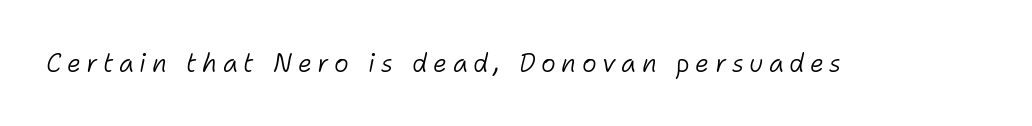
The image shows 25 px text type, italic (leaning right); set unusually wide letter spacing (+0.22 em), not underlined.
